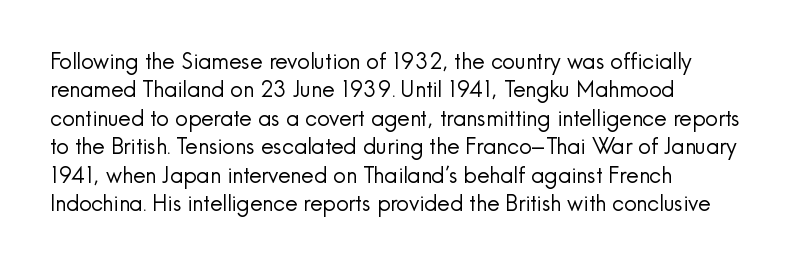
The image shows 22 px text type, upright; set left-aligned, normal line spacing (1.29x), normal letter spacing, not underlined.
